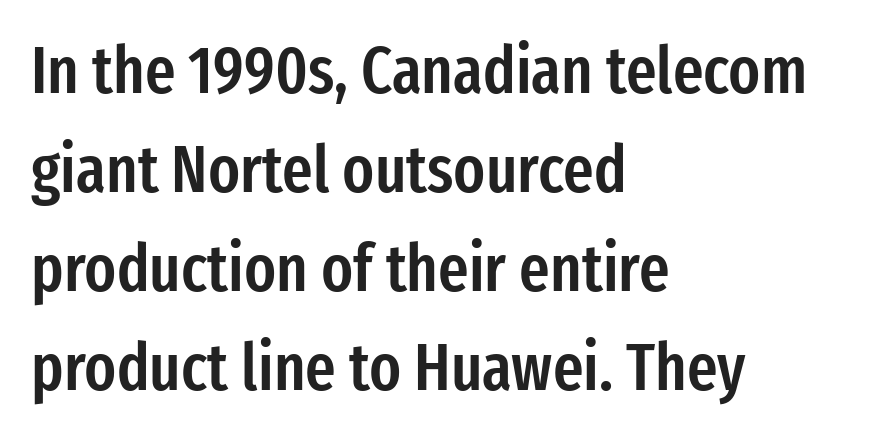
The image shows 66 px semibold, condensed sans-serif type, upright; set left-aligned, normal line spacing (1.5x), normal letter spacing, not underlined; low stroke contrast and a medium x-height.
